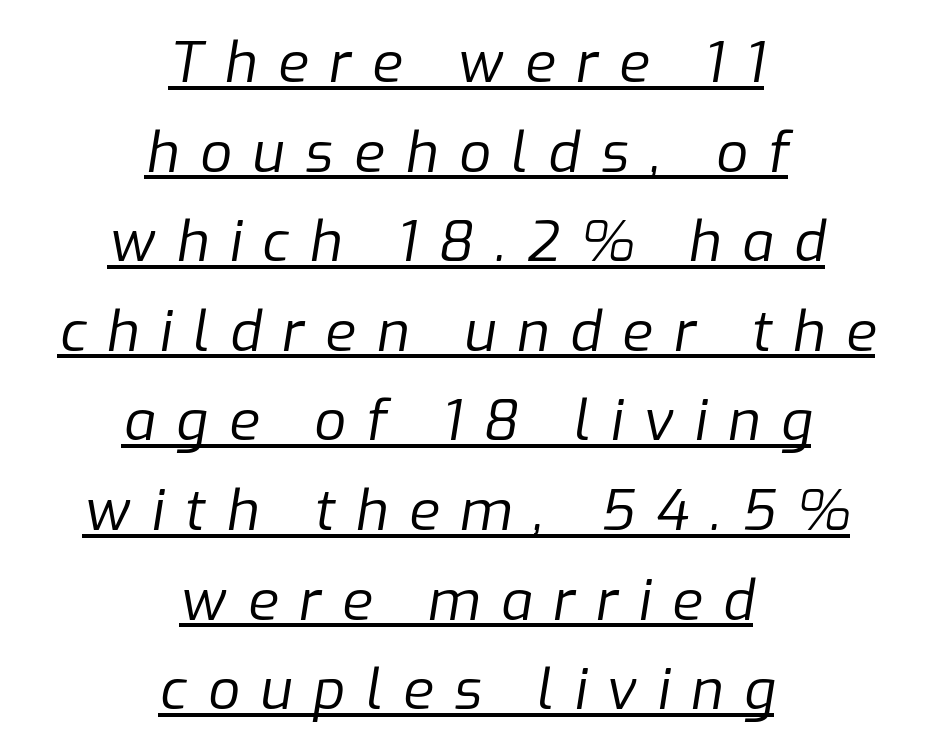
{"italic": "yes", "lean": "right", "slant_degrees": 9, "bold": "no", "weight": "regular", "width": "normal", "stroke_contrast": "low", "x_height": "medium", "monospaced": "no", "underline": "yes", "align": "center", "line_spacing": "normal", "line_spacing_ratio": 1.6, "letter_spacing": "wide", "letter_spacing_em": 0.37, "glyph_px": 56}
